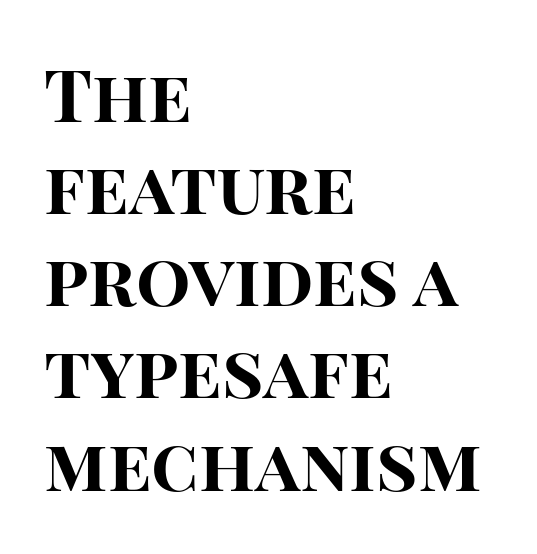
The image shows 72 px bold sans-serif type, upright; set left-aligned, normal line spacing (1.28x), normal letter spacing, not underlined; high stroke contrast and a large x-height.
